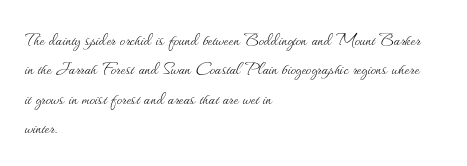
Q: Is the text bold? A: No.
Q: Is the text italic (slanted)? A: Yes.
Q: Is the text underlined? A: No.
Q: How is the paragraph aligned? A: Left-aligned.
Q: Is the spacing between letters normal or unusually wide? A: Normal.
Q: Is the spacing between lines tight, normal or loose? A: Normal.
